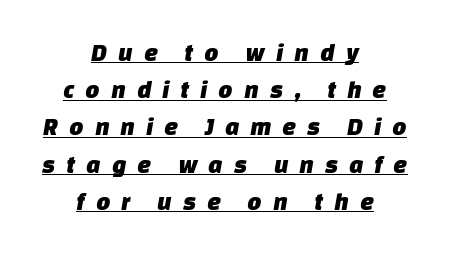
The horizontal fit of the characters is loose and conspicuously gappy. Casual observation: everything's sitting right in the middle. This sample keeps an unexceptional amount of space between lines. Emphasis is given by a line drawn under the lettering.
